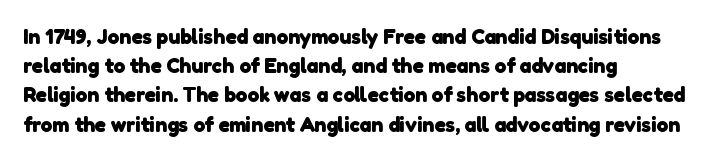
The image shows 21 px bold type; set left-aligned, normal line spacing (1.39x), normal letter spacing, not underlined.
